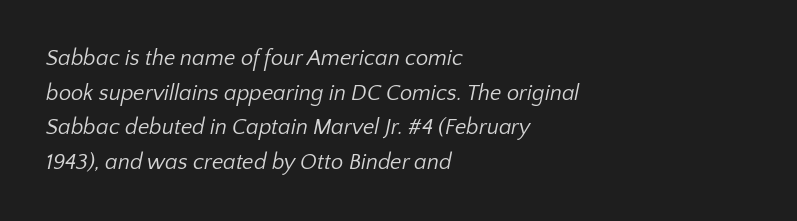
The image shows 22 px text type; set left-aligned, normal line spacing (1.57x), normal letter spacing, not underlined.
